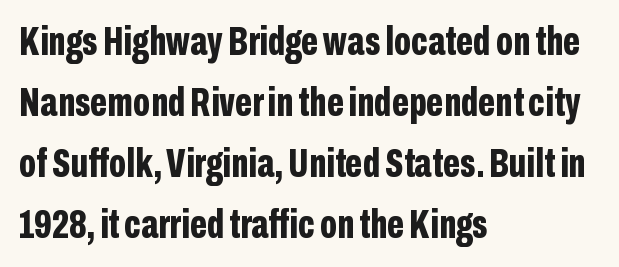
{"serif": "no", "italic": "no", "bold": "yes", "weight": "bold", "width": "condensed", "stroke_contrast": "low", "x_height": "medium", "monospaced": "no", "underline": "no", "align": "left", "line_spacing": "normal", "line_spacing_ratio": 1.49, "letter_spacing": "normal", "letter_spacing_em": 0.0, "glyph_px": 41}
